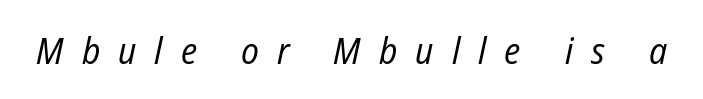
{"italic": "yes", "lean": "right", "slant_degrees": 12, "bold": "no", "weight": "regular", "width": "condensed", "stroke_contrast": "low", "x_height": "medium", "monospaced": "no", "underline": "no", "letter_spacing": "wide", "letter_spacing_em": 0.49, "glyph_px": 37}
